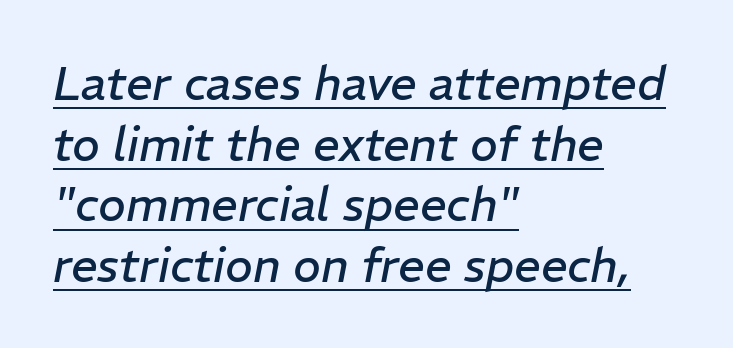
{"italic": "yes", "lean": "right", "slant_degrees": 11, "bold": "no", "weight": "regular", "width": "normal", "stroke_contrast": "low", "x_height": "medium", "monospaced": "no", "underline": "yes", "align": "left", "line_spacing": "normal", "line_spacing_ratio": 1.29, "letter_spacing": "normal", "letter_spacing_em": 0.0, "glyph_px": 47}
